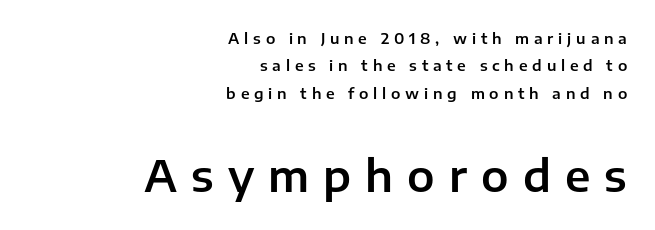
The image shows 44 px sans-serif type, upright; set right-aligned, line spacing 1.83x, unusually wide letter spacing (+0.32 em), not underlined; the second (bottom) block is 2.93x larger; low stroke contrast and a medium x-height.
